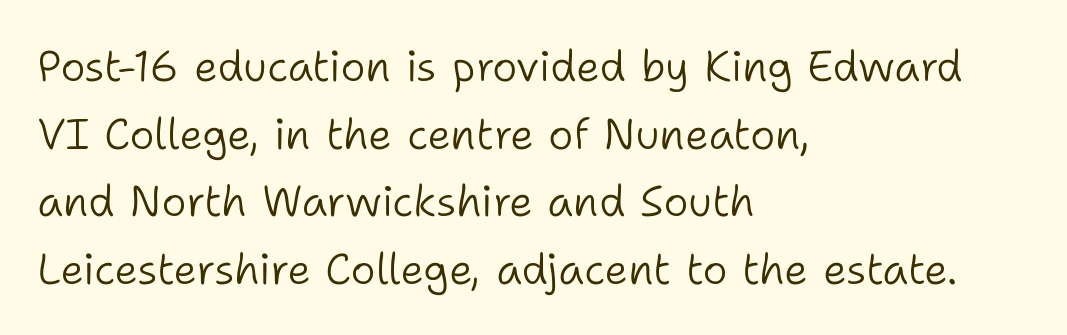
The image shows 43 px light sans-serif type, upright; set left-aligned, normal line spacing (1.57x), normal letter spacing, not underlined; low stroke contrast and a medium x-height.
